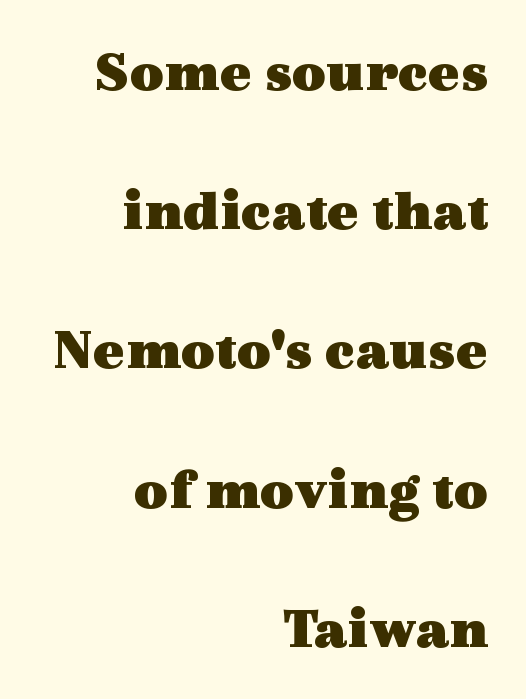
These lines carry a lot of weight — the face is fully bold. The block of text is sparse from top to bottom, with ample space between rows. Notice how the passage keeps a crisp vertical edge on the right only. Bare-footed words on every line. Letterform terminals end in serifs throughout the passage.
